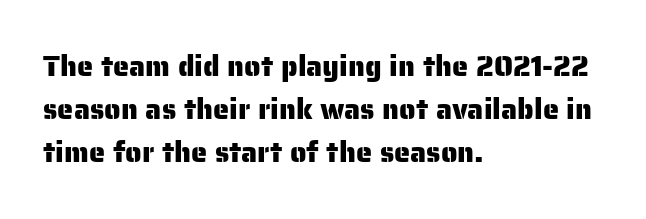
{"serif": "no", "italic": "no", "width": "normal", "stroke_contrast": "low", "x_height": "medium", "monospaced": "no", "underline": "no", "align": "left", "line_spacing": "normal", "line_spacing_ratio": 1.49, "letter_spacing": "normal", "letter_spacing_em": 0.0, "glyph_px": 29}
